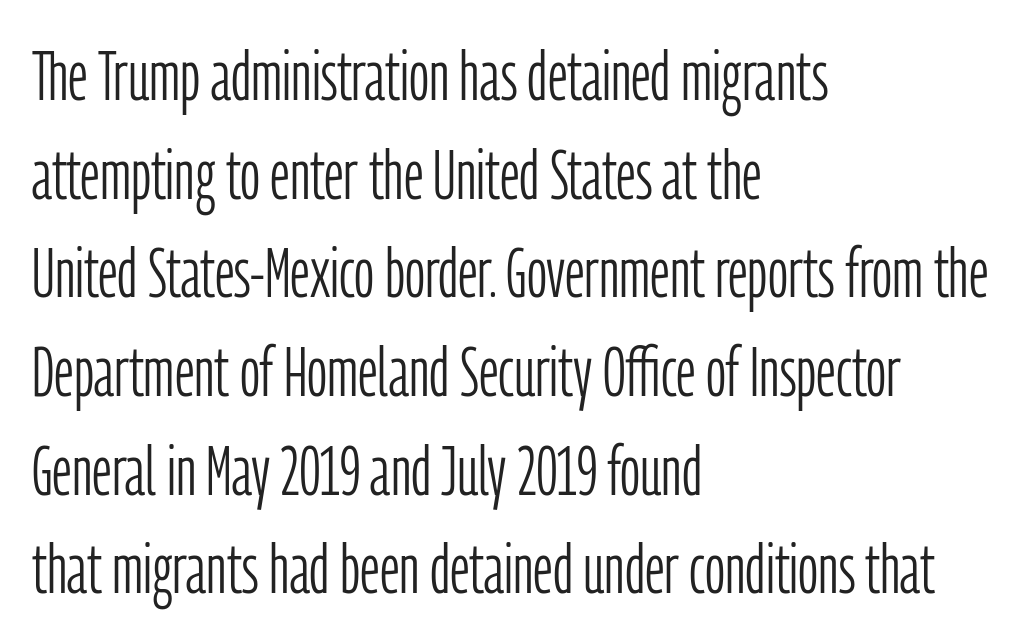
The weight tops out at a normal text grade. Character widths vary here, with narrow letters taking less room than wide ones. Regular leading. Serif or sans? Sans — the stroke terminals are bare. Does the lettering tilt? It doesn't — this is upright. This rendering uses left alignment, leaving the right contour irregular.
